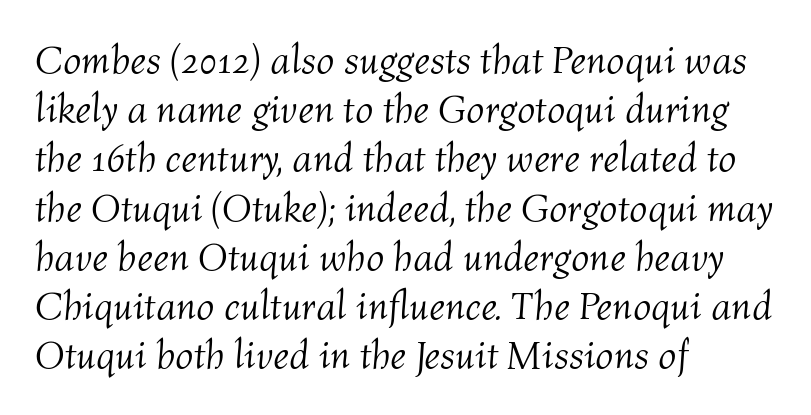
Q: Is the text bold? A: No.
Q: Is the text italic (slanted)? A: Yes, it leans right by about 4 degrees.
Q: Is the text underlined? A: No.
Q: How is the paragraph aligned? A: Left-aligned.
Q: Is the spacing between letters normal or unusually wide? A: Normal.
Q: Width (condensed, normal, or wide)? A: Normal.
Q: Stroke contrast? A: Medium.
Q: x-height? A: Medium.
Q: Monospaced? A: No.
